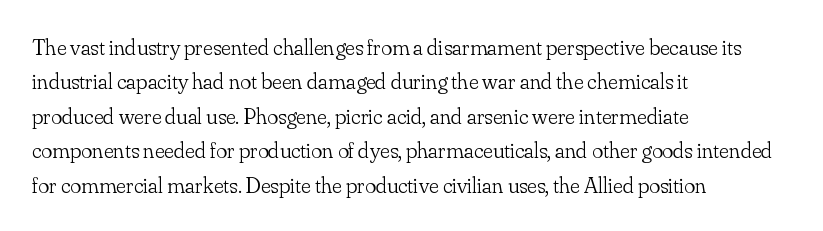
{"italic": "no", "bold": "no", "underline": "no", "align": "left", "line_spacing": "normal", "line_spacing_ratio": 1.5, "letter_spacing": "normal", "letter_spacing_em": 0.0, "glyph_px": 23}
